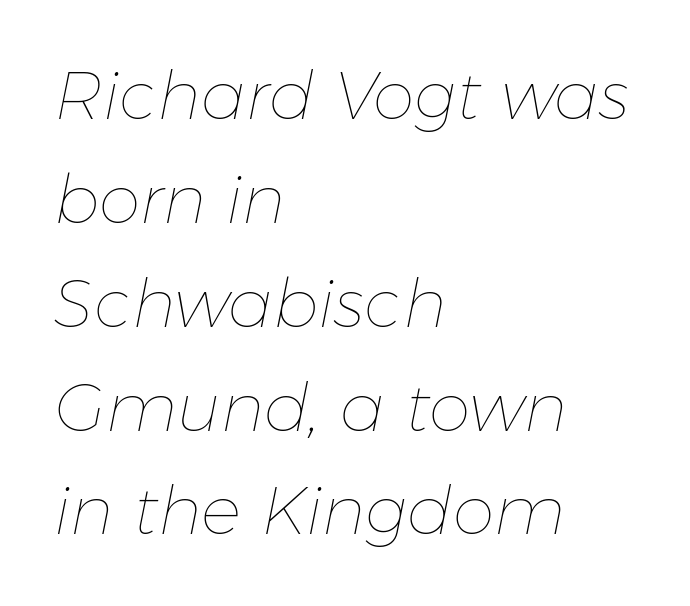
Beneath every word, the page is bare. Note the varied advance widths — an 'i' is clearly narrower than an 'm'. Inter-character spacing is left at the font's built-in metrics. In terms of posture, this sample is oblique. This reads as an unemphasized weight, regular at the heaviest. Students, observe: this is what conventionally led text looks like.
